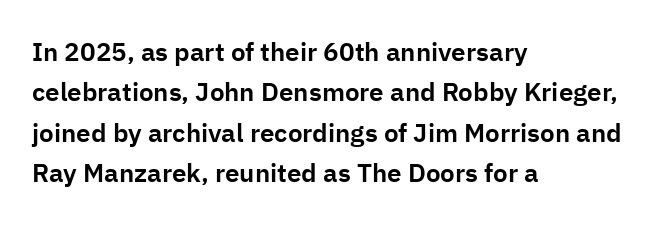
{"italic": "no", "underline": "no", "align": "left", "line_spacing": "normal", "line_spacing_ratio": 1.55, "letter_spacing": "normal", "letter_spacing_em": 0.0, "glyph_px": 26}
